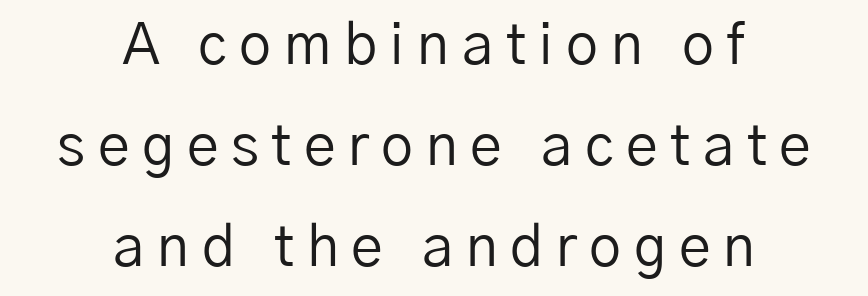
Q: Is the text bold? A: No.
Q: Is the text italic (slanted)? A: No, it is upright.
Q: Is the typeface a serif or a sans-serif typeface? A: Sans-serif.
Q: Is the text underlined? A: No.
Q: How is the paragraph aligned? A: Centered.
Q: Is the spacing between letters normal or unusually wide? A: Unusually wide.
Q: Width (condensed, normal, or wide)? A: Normal.
Q: Stroke contrast? A: Low.
Q: x-height? A: Medium.
Q: Monospaced? A: No.
